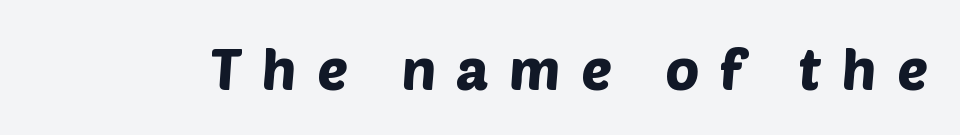
{"serif": "no", "width": "normal", "stroke_contrast": "low", "x_height": "large", "monospaced": "no", "underline": "no", "letter_spacing": "wide", "letter_spacing_em": 0.36, "glyph_px": 57}
